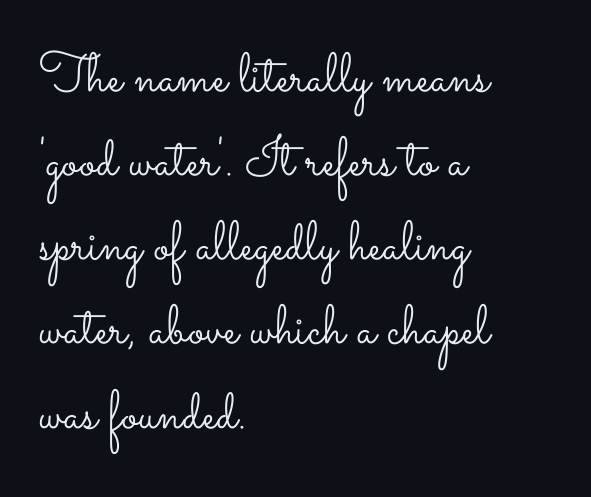
{"bold": "no", "weight": "light", "width": "wide", "stroke_contrast": "low", "x_height": "small", "monospaced": "no", "underline": "no", "align": "left", "line_spacing": "normal", "line_spacing_ratio": 1.53, "letter_spacing": "normal", "letter_spacing_em": 0.0, "glyph_px": 55}
